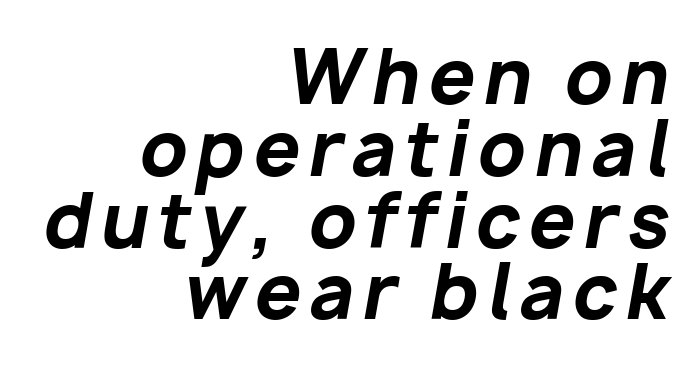
Think of a printed novel: that variable character pitch is what you see here. The leading is snug, giving the passage a crowded texture. Pretty heavy lettering here — definitely bold. Rule under the text: the space is simply empty. Horizontal alignment here is rightward, an uncommon choice for prose.
